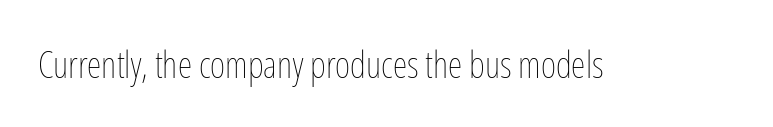
{"italic": "no", "bold": "no", "weight": "thin", "width": "condensed", "stroke_contrast": "low", "x_height": "medium", "monospaced": "no", "underline": "no", "letter_spacing": "normal", "letter_spacing_em": 0.0, "glyph_px": 37}
